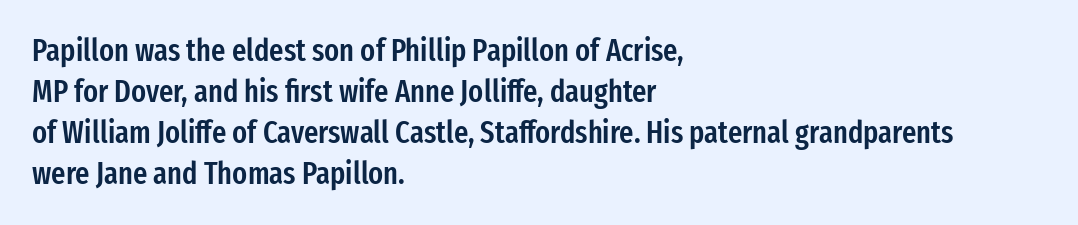
What stands out about the letter spacing? Nothing — it is the standard amount. The glyphs in this specimen are sans serif. A roman cut, with each character standing at attention. The setting favours the left margin, as ordinary paragraphs usually do. Each row of text sits above clean, open space. The passage shown is semibold, sitting just below true bold.
